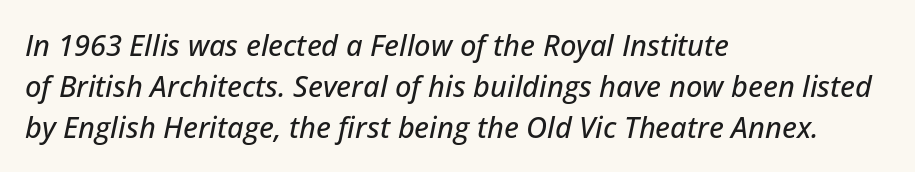
{"italic": "yes", "lean": "right", "slant_degrees": 12, "width": "normal", "stroke_contrast": "low", "x_height": "medium", "monospaced": "no", "underline": "no", "align": "left", "line_spacing": "normal", "line_spacing_ratio": 1.41, "letter_spacing": "normal", "letter_spacing_em": 0.0, "glyph_px": 29}
